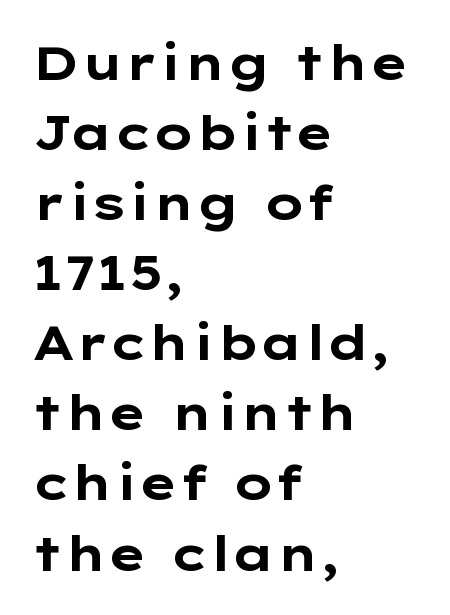
{"serif": "no", "italic": "no", "bold": "yes", "weight": "bold", "width": "wide", "stroke_contrast": "low", "x_height": "medium", "monospaced": "no", "underline": "no", "align": "left", "line_spacing": "normal", "line_spacing_ratio": 1.46, "letter_spacing": "normal", "letter_spacing_em": 0.0, "glyph_px": 48}
